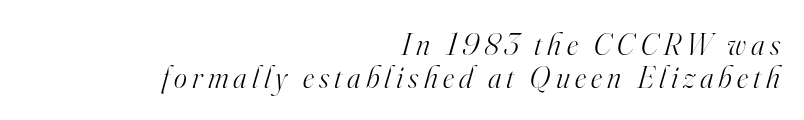
Q: Is the text bold? A: No.
Q: Is the text italic (slanted)? A: Yes, it leans right by about 16 degrees.
Q: Is the typeface a serif or a sans-serif typeface? A: Serif.
Q: Is the text underlined? A: No.
Q: How is the paragraph aligned? A: Right-aligned.
Q: Is the spacing between lines tight, normal or loose? A: Tight.
Q: Width (condensed, normal, or wide)? A: Normal.
Q: Stroke contrast? A: High.
Q: x-height? A: Small.
Q: Monospaced? A: No.
